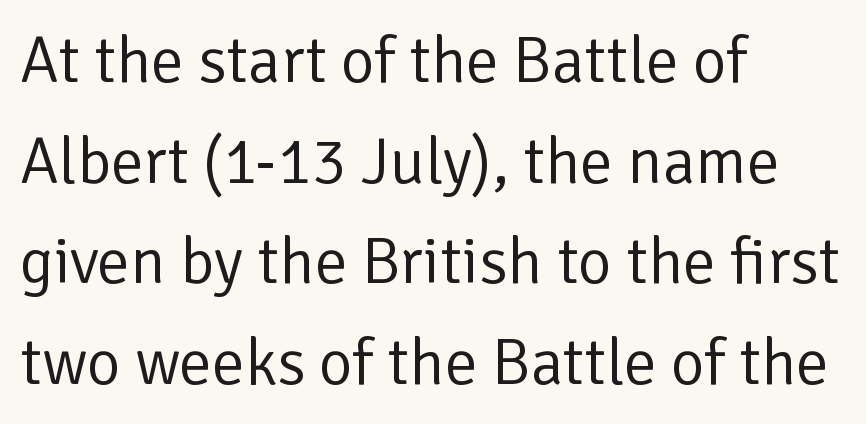
Q: Is the text bold? A: No.
Q: Is the text italic (slanted)? A: No, it is upright.
Q: Is the typeface a serif or a sans-serif typeface? A: Sans-serif.
Q: Is the text underlined? A: No.
Q: How is the paragraph aligned? A: Left-aligned.
Q: Is the spacing between letters normal or unusually wide? A: Normal.
Q: Is the spacing between lines tight, normal or loose? A: Normal.
Q: Width (condensed, normal, or wide)? A: Normal.
Q: Stroke contrast? A: Low.
Q: x-height? A: Medium.
Q: Monospaced? A: No.
